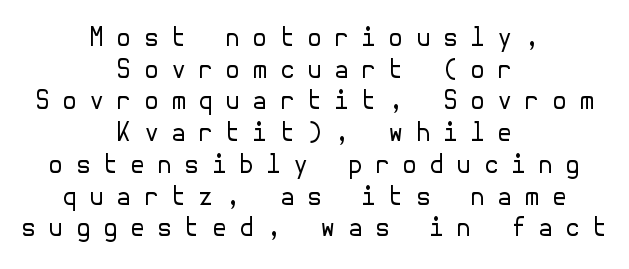
The image shows 25 px text type, upright; set centered, normal line spacing (1.27x), unusually wide letter spacing (+0.47 em), not underlined.
